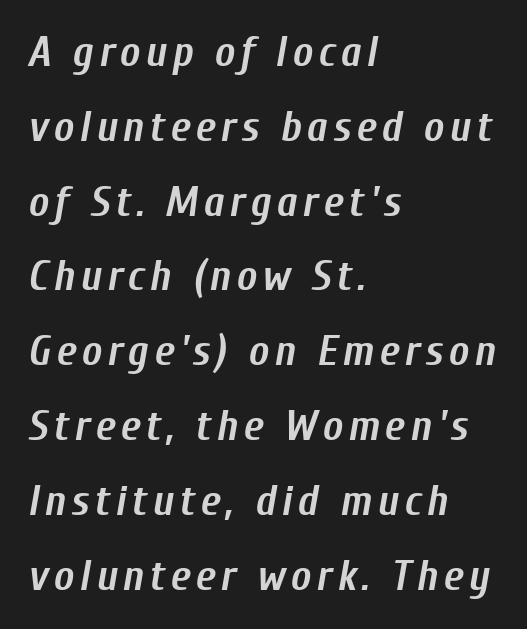
The image shows 43 px semibold, condensed type, italic (leaning right); set left-aligned, line spacing 1.74x, not underlined; low stroke contrast and a medium x-height.
